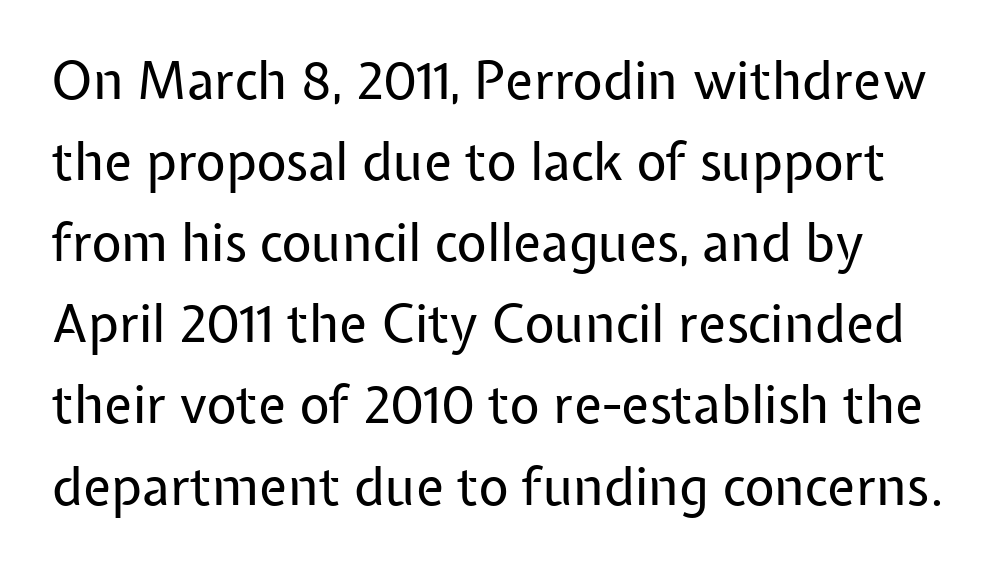
The image shows 52 px regular-weight sans-serif type, upright; set left-aligned, normal line spacing (1.56x), normal letter spacing, not underlined; low stroke contrast and a medium x-height.
